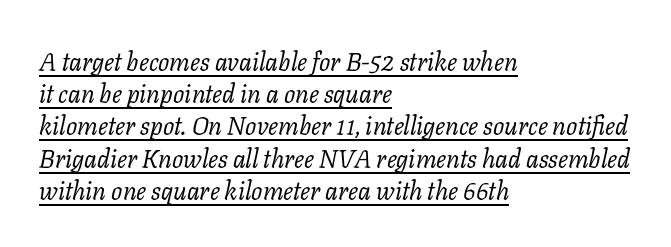
The image shows 25 px text type, italic (leaning right); set left-aligned, normal line spacing (1.29x), normal letter spacing, underlined.
